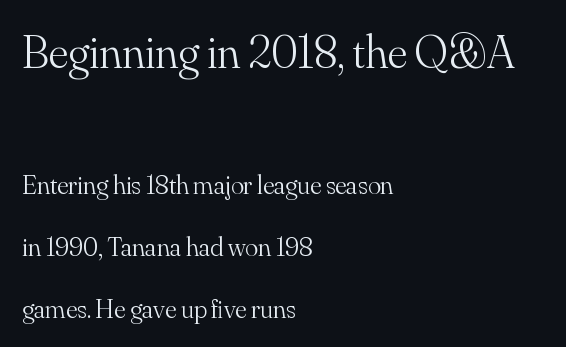
Q: Is the text bold? A: No.
Q: Is the text italic (slanted)? A: No, it is upright.
Q: Is the typeface a serif or a sans-serif typeface? A: Serif.
Q: Is the text underlined? A: No.
Q: How is the paragraph aligned? A: Left-aligned.
Q: Is the spacing between letters normal or unusually wide? A: Normal.
Q: Is the spacing between lines tight, normal or loose? A: Loose.
Q: Which block of text is set in a larger size, the first (top) or the second (bottom)? A: The first (top) one.
Q: Width (condensed, normal, or wide)? A: Normal.
Q: Stroke contrast? A: Medium.
Q: x-height? A: Small.
Q: Monospaced? A: No.
